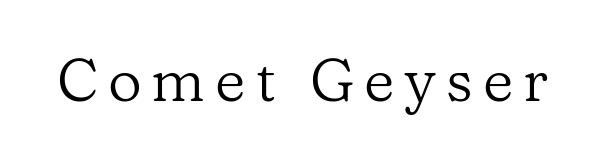
The image shows 59 px regular-weight serif type, upright; set not underlined; low stroke contrast and a medium x-height.
